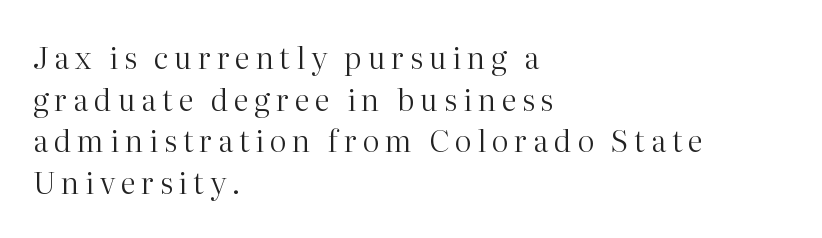
Notice how descenders clear the ascenders below comfortably — that's standard leading. The lines are quadded left. The lettering stays uniformly vertical, giving the passage a roman look. Character widths vary here, with narrow letters taking less room than wide ones.
